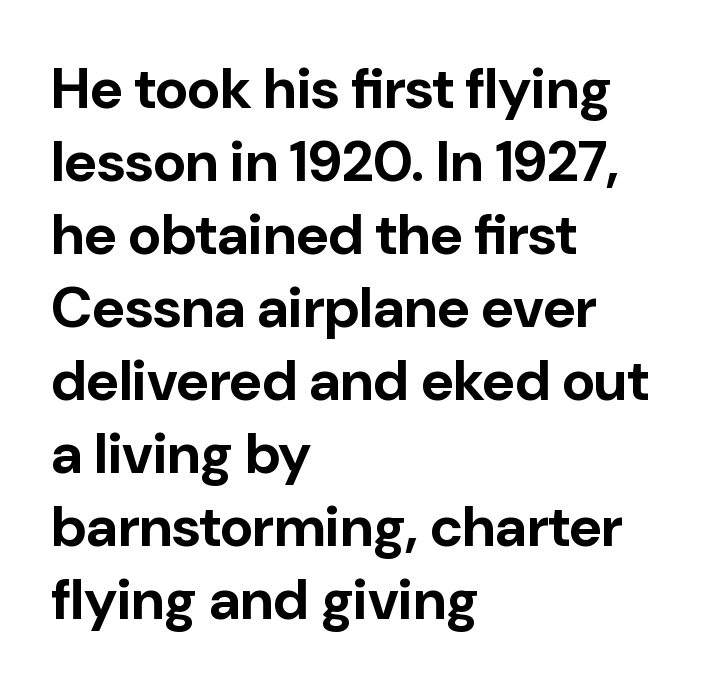
{"serif": "no", "italic": "no", "bold": "yes", "weight": "bold", "width": "normal", "stroke_contrast": "low", "x_height": "medium", "monospaced": "no", "underline": "no", "align": "left", "line_spacing": "normal", "line_spacing_ratio": 1.28, "letter_spacing": "normal", "letter_spacing_em": 0.0, "glyph_px": 57}
